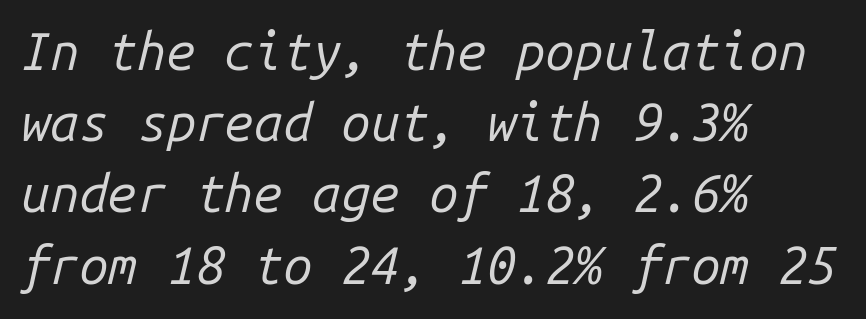
Q: Is the text bold? A: No.
Q: Is the text italic (slanted)? A: Yes, it leans right by about 14 degrees.
Q: Is the text underlined? A: No.
Q: How is the paragraph aligned? A: Left-aligned.
Q: Is the spacing between letters normal or unusually wide? A: Normal.
Q: Is the spacing between lines tight, normal or loose? A: Normal.
Q: Width (condensed, normal, or wide)? A: Normal.
Q: Stroke contrast? A: Low.
Q: x-height? A: Medium.
Q: Monospaced? A: Yes.
